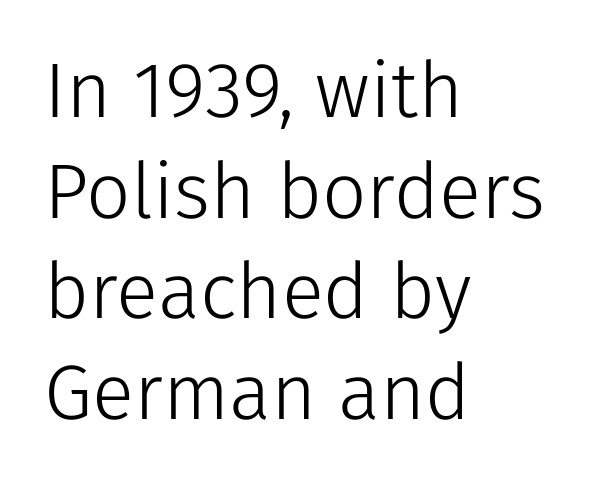
The image shows 78 px light sans-serif type, upright; set left-aligned, normal line spacing (1.29x), normal letter spacing, not underlined; low stroke contrast and a medium x-height.
